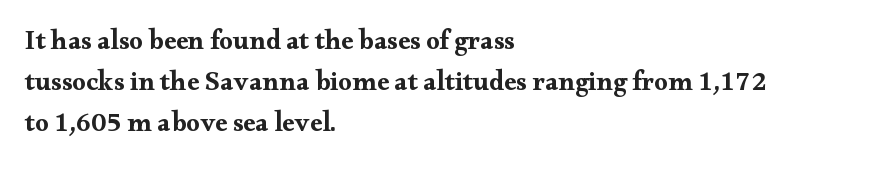
{"italic": "no", "bold": "yes", "underline": "no", "align": "left", "line_spacing": "normal", "line_spacing_ratio": 1.52, "letter_spacing": "normal", "letter_spacing_em": 0.0, "glyph_px": 27}
